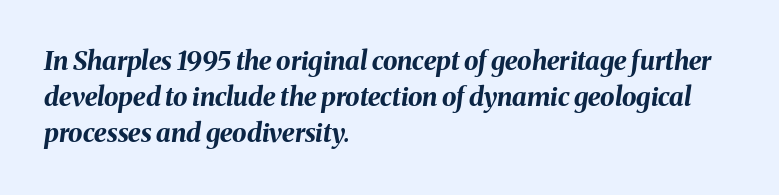
{"italic": "yes", "lean": "right", "slant_degrees": 8, "bold": "yes", "underline": "no", "align": "left", "line_spacing": "normal", "line_spacing_ratio": 1.39, "letter_spacing": "normal", "letter_spacing_em": 0.0, "glyph_px": 26}
